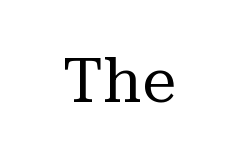
{"serif": "yes", "italic": "no", "bold": "no", "weight": "regular", "width": "normal", "stroke_contrast": "medium", "x_height": "medium", "monospaced": "no", "underline": "no", "letter_spacing": "normal", "letter_spacing_em": 0.0, "glyph_px": 61}
